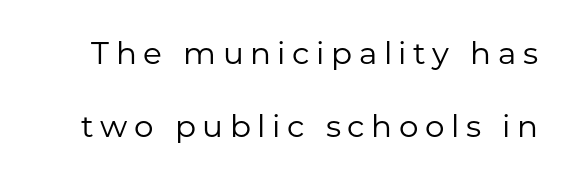
Check where the strokes stop: nothing finishes them off — pure sans. Summary of vertical rhythm: relaxed, with wide interline spacing. Between one letter and the next there's a generous, obvious gap. Note the varied advance widths — an 'i' is clearly narrower than an 'm'. The baseline area is clear. Weight: not bold — regular or lighter.
